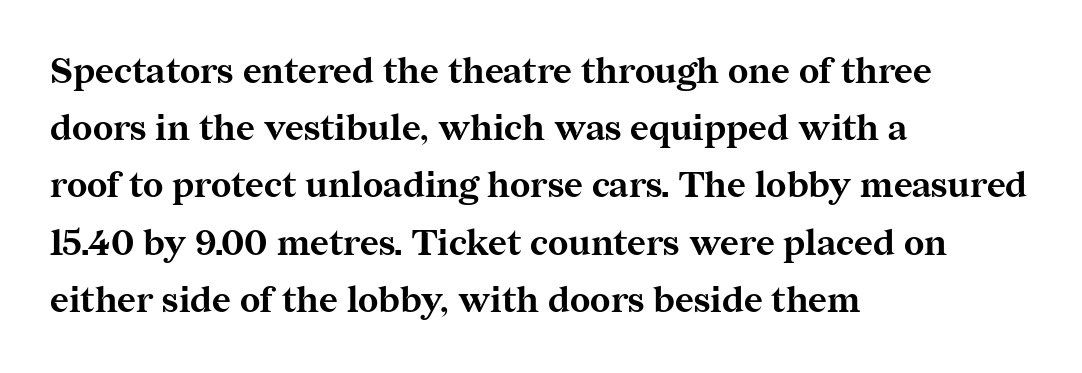
Q: Is the text bold? A: Yes.
Q: Is the text italic (slanted)? A: No, it is upright.
Q: Is the typeface a serif or a sans-serif typeface? A: Serif.
Q: Is the text underlined? A: No.
Q: How is the paragraph aligned? A: Left-aligned.
Q: Is the spacing between letters normal or unusually wide? A: Normal.
Q: Is the spacing between lines tight, normal or loose? A: Normal.
Q: Width (condensed, normal, or wide)? A: Normal.
Q: Stroke contrast? A: Medium.
Q: x-height? A: Medium.
Q: Monospaced? A: No.
